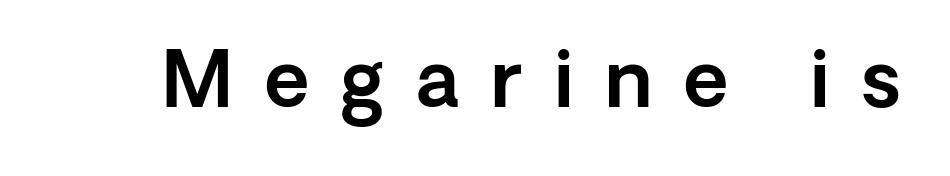
The image shows 77 px sans-serif type, upright; set unusually wide letter spacing (+0.41 em), not underlined; a medium x-height.
